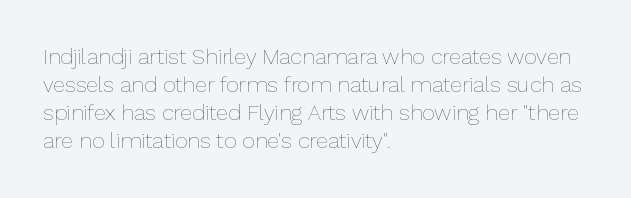
The image shows 22 px text type, upright; set left-aligned, normal line spacing (1.28x), normal letter spacing, not underlined.
